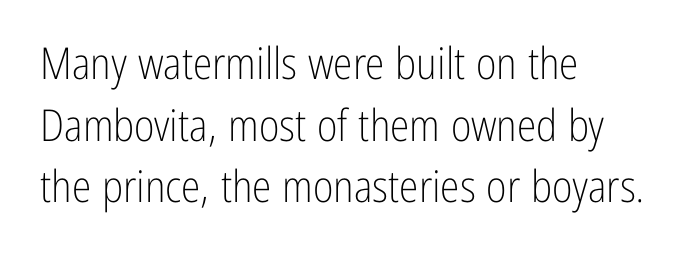
Q: Is the text bold? A: No.
Q: Is the text italic (slanted)? A: No, it is upright.
Q: Is the typeface a serif or a sans-serif typeface? A: Sans-serif.
Q: Is the text underlined? A: No.
Q: How is the paragraph aligned? A: Left-aligned.
Q: Is the spacing between letters normal or unusually wide? A: Normal.
Q: Is the spacing between lines tight, normal or loose? A: Normal.
Q: Width (condensed, normal, or wide)? A: Condensed.
Q: Stroke contrast? A: Low.
Q: x-height? A: Medium.
Q: Monospaced? A: No.
